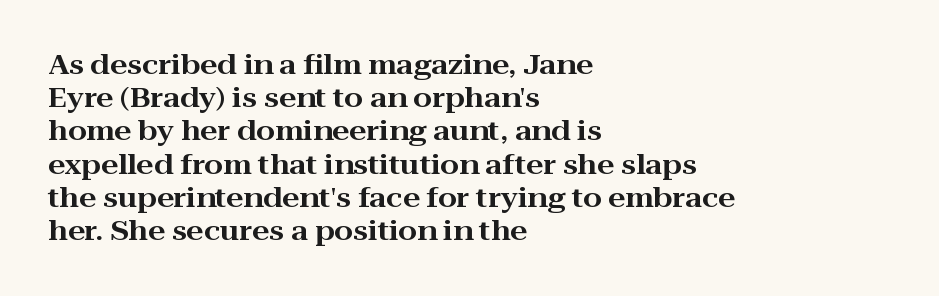
The image shows 27 px text type, upright; set left-aligned, line spacing 1.23x, normal letter spacing, not underlined.
